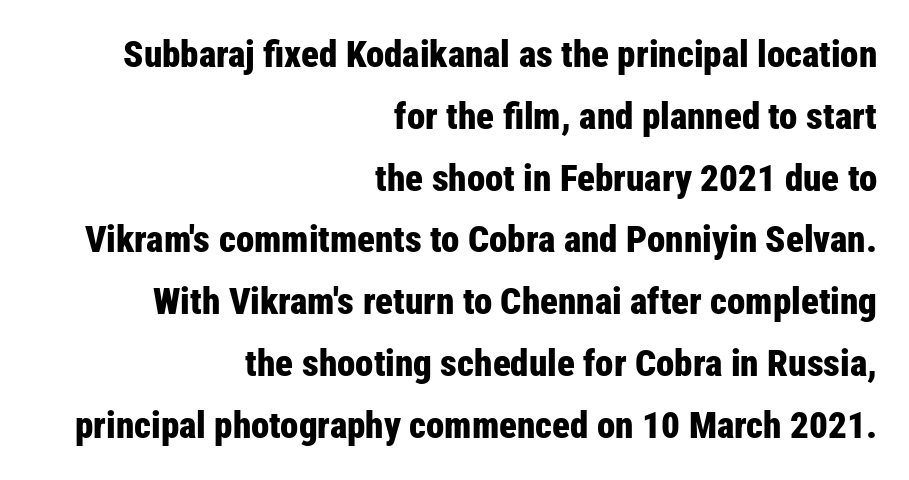
{"serif": "no", "italic": "no", "bold": "yes", "weight": "bold", "width": "condensed", "stroke_contrast": "low", "x_height": "medium", "monospaced": "no", "underline": "no", "align": "right", "line_spacing": "normal", "line_spacing_ratio": 1.67, "letter_spacing": "normal", "letter_spacing_em": 0.0, "glyph_px": 37}
